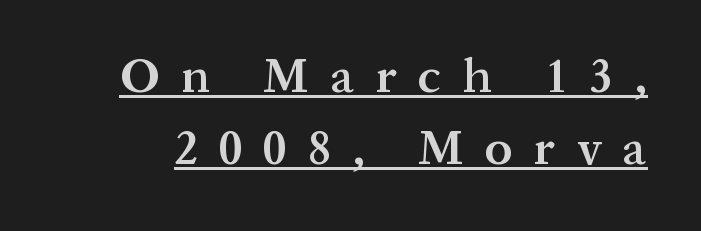
{"serif": "yes", "italic": "no", "bold": "semi", "weight": "semibold", "width": "normal", "stroke_contrast": "medium", "x_height": "medium", "monospaced": "no", "underline": "yes", "line_spacing": "normal", "line_spacing_ratio": 1.47, "letter_spacing": "wide", "letter_spacing_em": 0.44, "glyph_px": 49}
